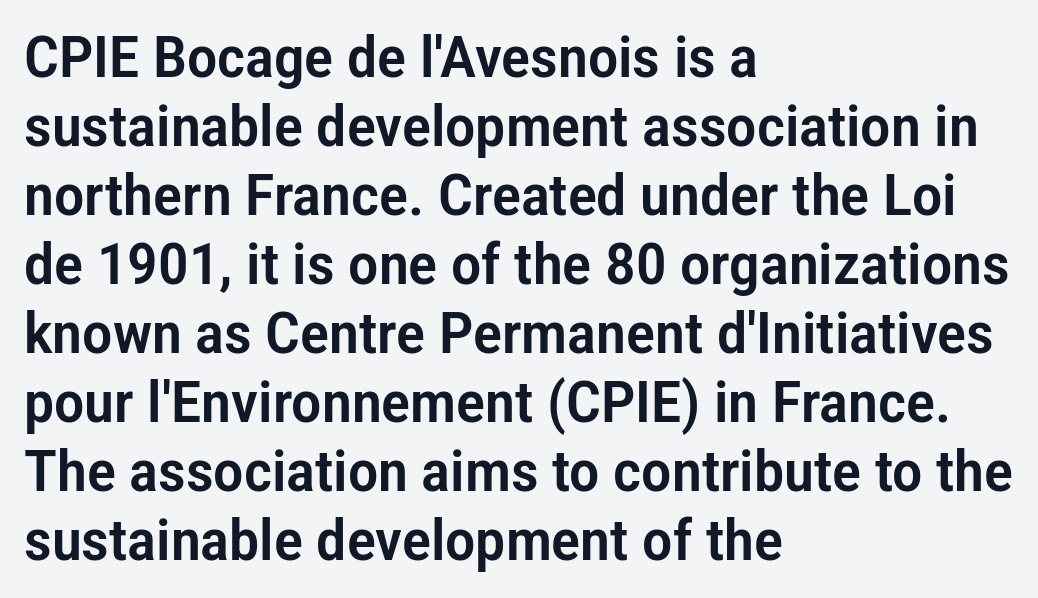
{"serif": "no", "italic": "no", "width": "condensed", "stroke_contrast": "low", "x_height": "medium", "monospaced": "no", "underline": "no", "align": "left", "line_spacing_ratio": 1.21, "letter_spacing": "normal", "letter_spacing_em": 0.0, "glyph_px": 57}
